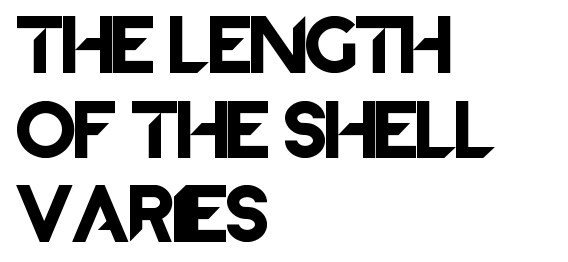
The image shows 60 px sans-serif type, upright; set left-aligned, normal line spacing (1.41x), normal letter spacing, not underlined; low stroke contrast and a large x-height.
